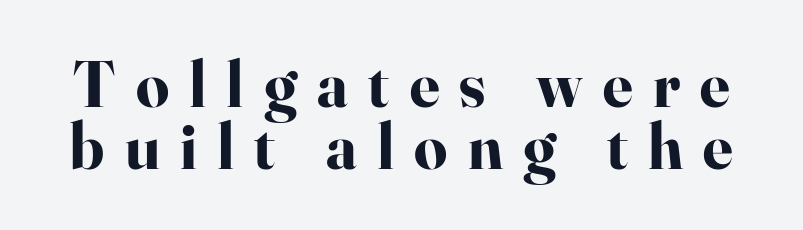
{"serif": "yes", "italic": "no", "bold": "yes", "weight": "bold", "width": "normal", "stroke_contrast": "high", "x_height": "small", "monospaced": "no", "underline": "no", "line_spacing": "tight", "line_spacing_ratio": 0.96, "letter_spacing": "wide", "letter_spacing_em": 0.31, "glyph_px": 65}
